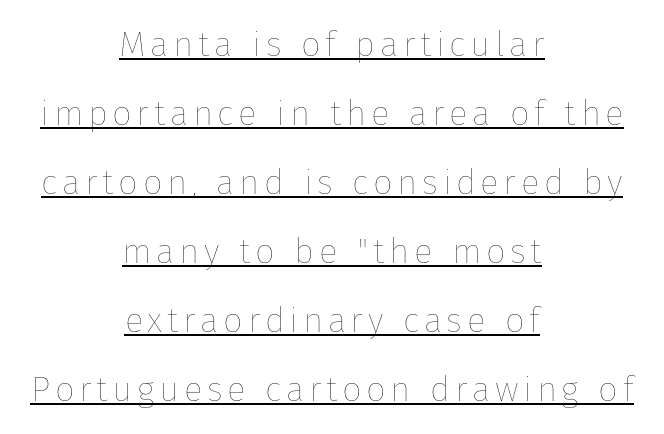
Designer's note — italics off, roman on. The whitespace from short lines is split evenly between both sides. Regarding leading, the lines here are spaced well apart. Character widths vary here, with narrow letters taking less room than wide ones. Somebody hit Ctrl+U on this one — the words are underlined. Each stroke keeps to a modest, everyday thickness or less.
